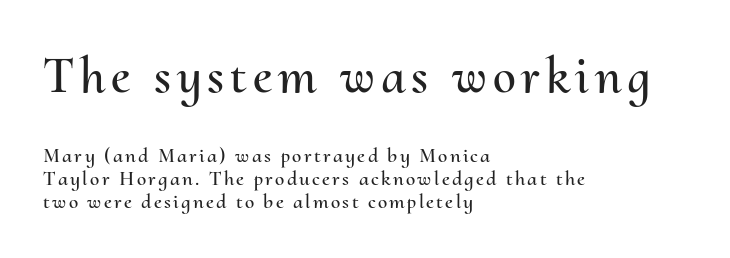
The image shows 52 px text type, upright; set left-aligned, tight line spacing (1.1x), not underlined; the first (top) block is 2.48x larger; medium stroke contrast and a small x-height.
